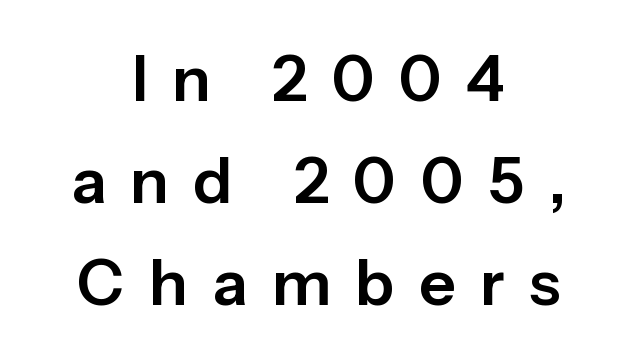
{"serif": "no", "italic": "no", "width": "normal", "stroke_contrast": "low", "x_height": "medium", "monospaced": "no", "underline": "no", "align": "center", "line_spacing": "normal", "line_spacing_ratio": 1.62, "letter_spacing": "wide", "letter_spacing_em": 0.39, "glyph_px": 63}
